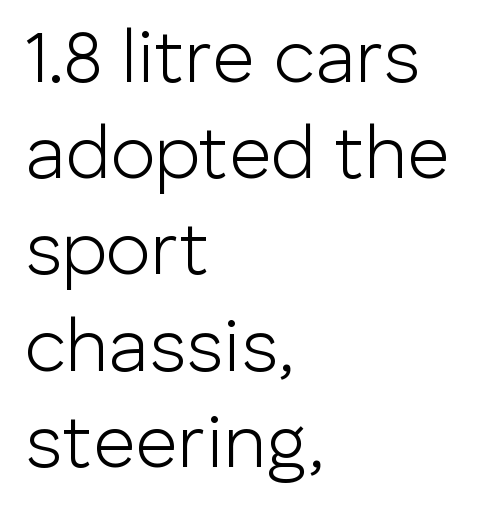
{"serif": "no", "italic": "no", "bold": "no", "weight": "light", "width": "normal", "stroke_contrast": "low", "x_height": "medium", "monospaced": "no", "underline": "no", "align": "left", "line_spacing": "normal", "line_spacing_ratio": 1.3, "letter_spacing": "normal", "letter_spacing_em": 0.0, "glyph_px": 74}
